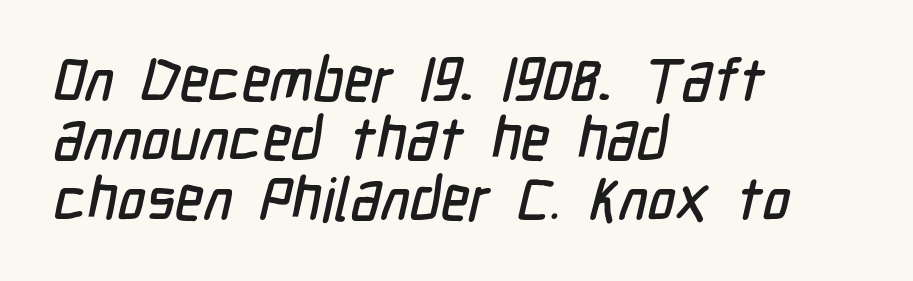
{"serif": "no", "width": "condensed", "stroke_contrast": "low", "x_height": "medium", "monospaced": "no", "underline": "no", "align": "left", "line_spacing": "tight", "line_spacing_ratio": 0.99, "letter_spacing": "normal", "letter_spacing_em": 0.0, "glyph_px": 60}
